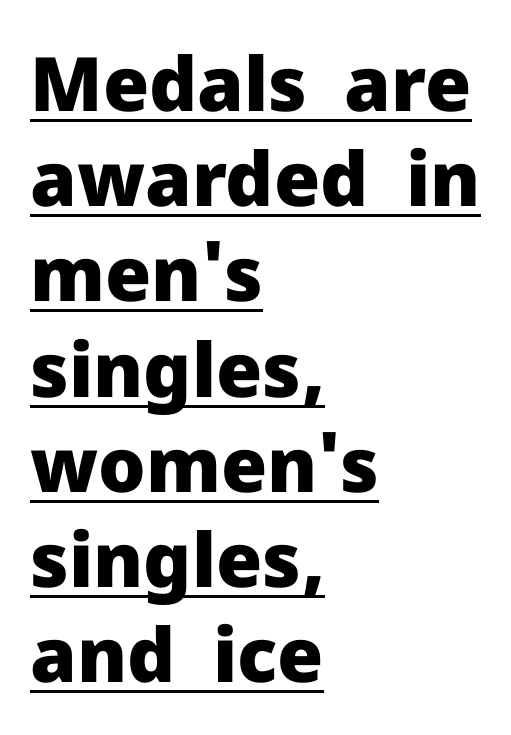
The image shows 75 px heavy sans-serif type, upright; set left-aligned, normal line spacing (1.27x), normal letter spacing, underlined; low stroke contrast and a medium x-height.
